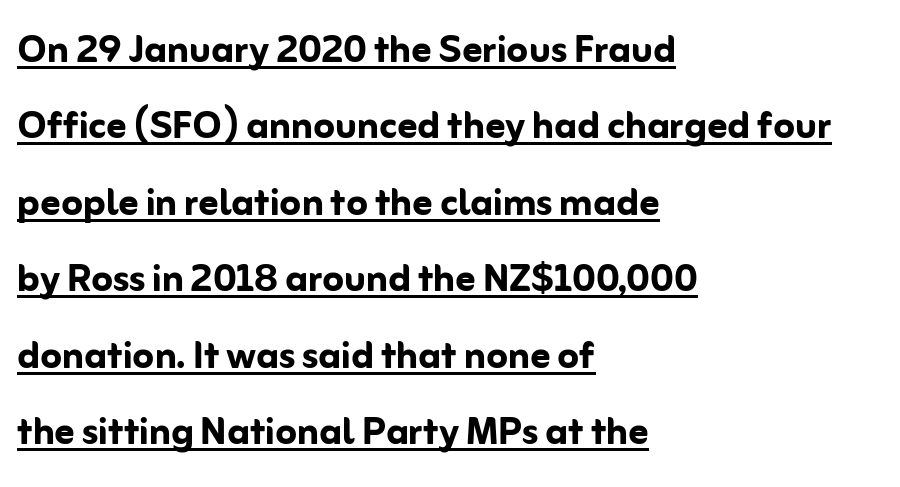
{"serif": "no", "italic": "no", "bold": "yes", "weight": "semibold", "width": "normal", "stroke_contrast": "low", "x_height": "medium", "monospaced": "no", "underline": "yes", "align": "left", "line_spacing": "normal", "line_spacing_ratio": 1.56, "letter_spacing": "normal", "letter_spacing_em": 0.0, "glyph_px": 49}
